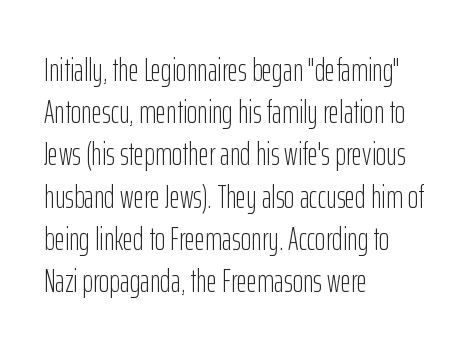
The image shows 32 px light, condensed sans-serif type, upright; set left-aligned, normal line spacing (1.32x), normal letter spacing, not underlined; low stroke contrast and a medium x-height.
